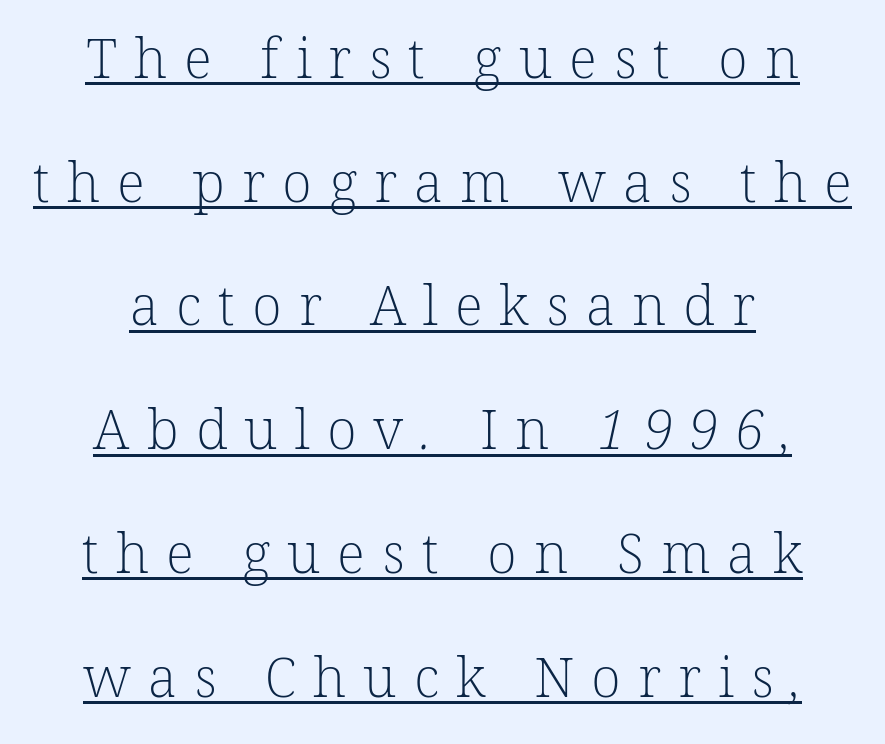
Q: Is the text bold? A: No.
Q: Is the typeface a serif or a sans-serif typeface? A: Serif.
Q: Is the text underlined? A: Yes.
Q: How is the paragraph aligned? A: Centered.
Q: Is the spacing between letters normal or unusually wide? A: Unusually wide.
Q: Is the spacing between lines tight, normal or loose? A: Loose.
Q: Width (condensed, normal, or wide)? A: Normal.
Q: Stroke contrast? A: Low.
Q: x-height? A: Medium.
Q: Monospaced? A: No.
